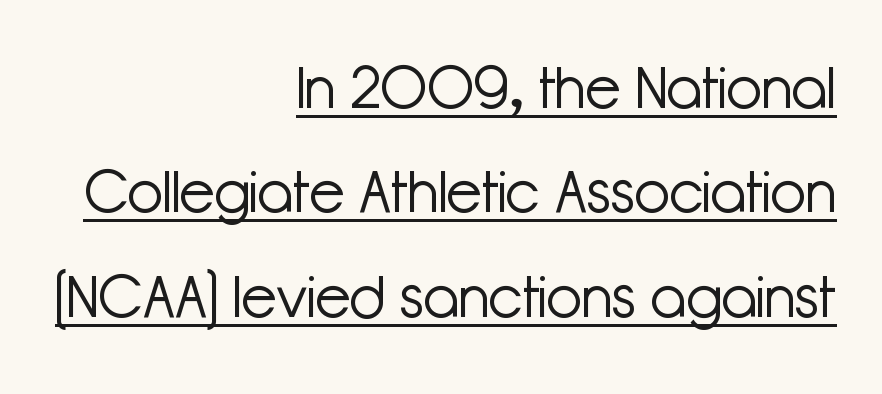
Glance below the letters and you will spot a drawn line. You could not count columns in this text — the font is proportionally spaced. Counters stay open thanks to moderate or lighter strokes. The face used here is rendered with its standard letterfit. Is this a sans? Yes — the strokes have no serifs. Style check: upright.
